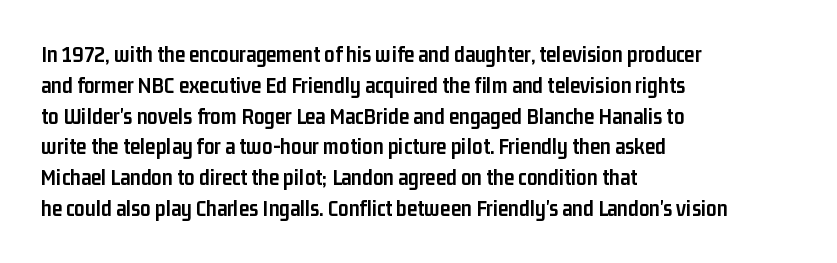
Q: Is the text bold? A: Yes.
Q: Is the text italic (slanted)? A: No, it is upright.
Q: Is the text underlined? A: No.
Q: How is the paragraph aligned? A: Left-aligned.
Q: Is the spacing between letters normal or unusually wide? A: Normal.
Q: Is the spacing between lines tight, normal or loose? A: Normal.
